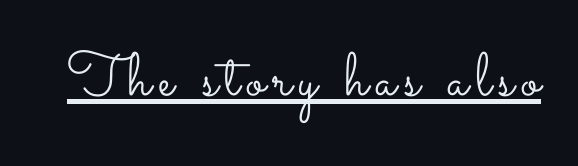
The image shows 61 px light, wide type; set underlined; low stroke contrast and a small x-height.
